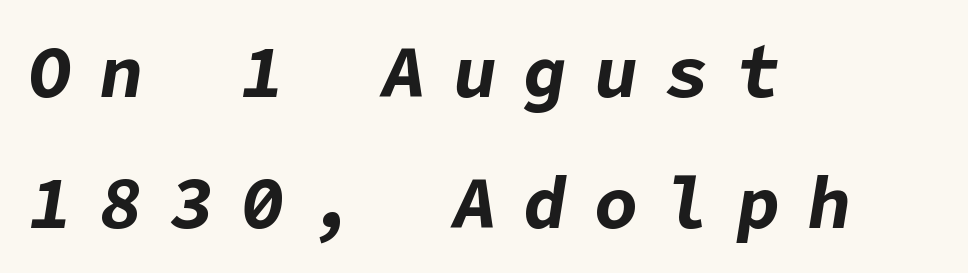
The image shows 73 px bold type, italic (leaning right); set left-aligned, line spacing 1.79x, unusually wide letter spacing (+0.37 em), not underlined; low stroke contrast and a medium x-height.
